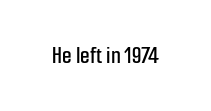
If you drew a line through each stem, it would be perfectly vertical. Characters follow at the spacing the type designer built in. The words here are not underlined.
